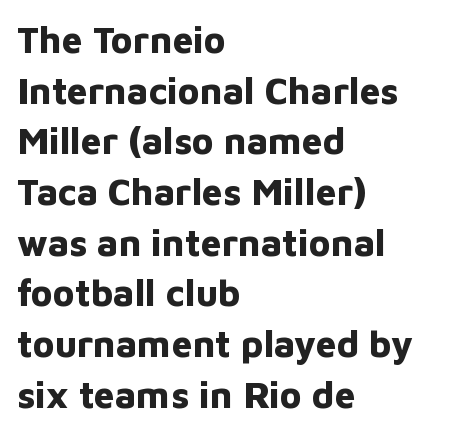
The image shows 37 px bold sans-serif type, upright; set left-aligned, normal line spacing (1.37x), normal letter spacing, not underlined; low stroke contrast and a medium x-height.
